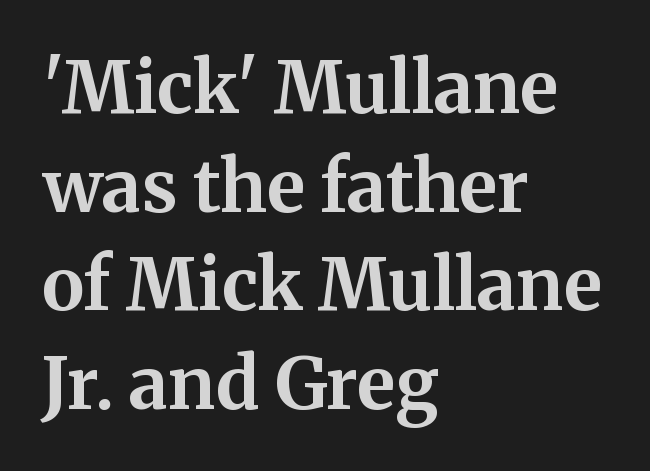
The image shows 72 px bold serif type, upright; set left-aligned, normal line spacing (1.37x), normal letter spacing, not underlined; medium stroke contrast and a medium x-height.
